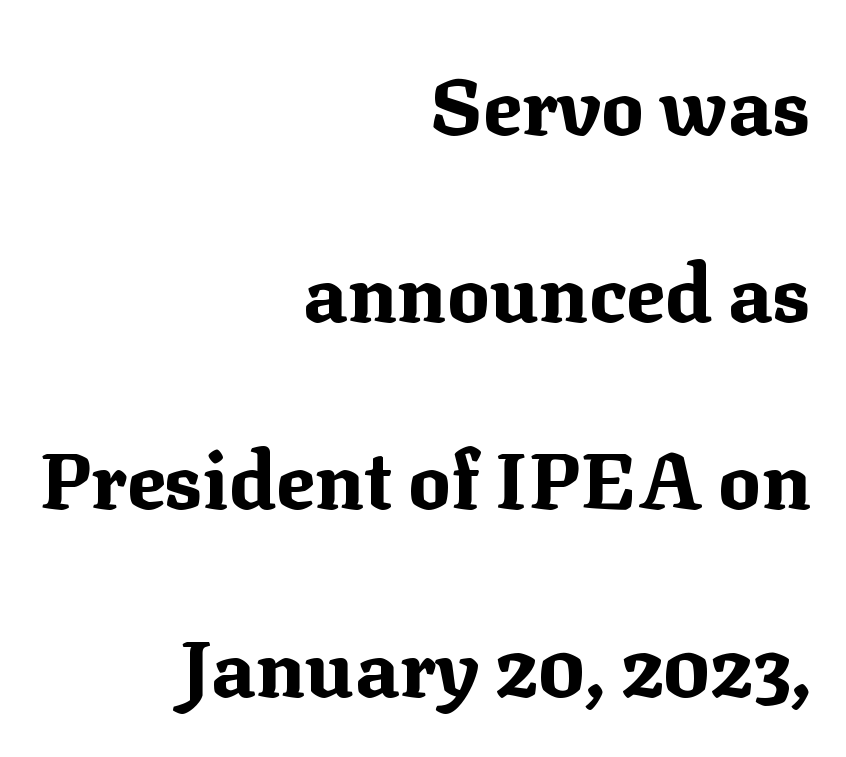
{"serif": "yes", "italic": "no", "bold": "yes", "weight": "bold", "width": "normal", "stroke_contrast": "medium", "x_height": "medium", "monospaced": "no", "underline": "no", "align": "right", "line_spacing": "loose", "line_spacing_ratio": 2.34, "letter_spacing": "normal", "letter_spacing_em": 0.0, "glyph_px": 80}
